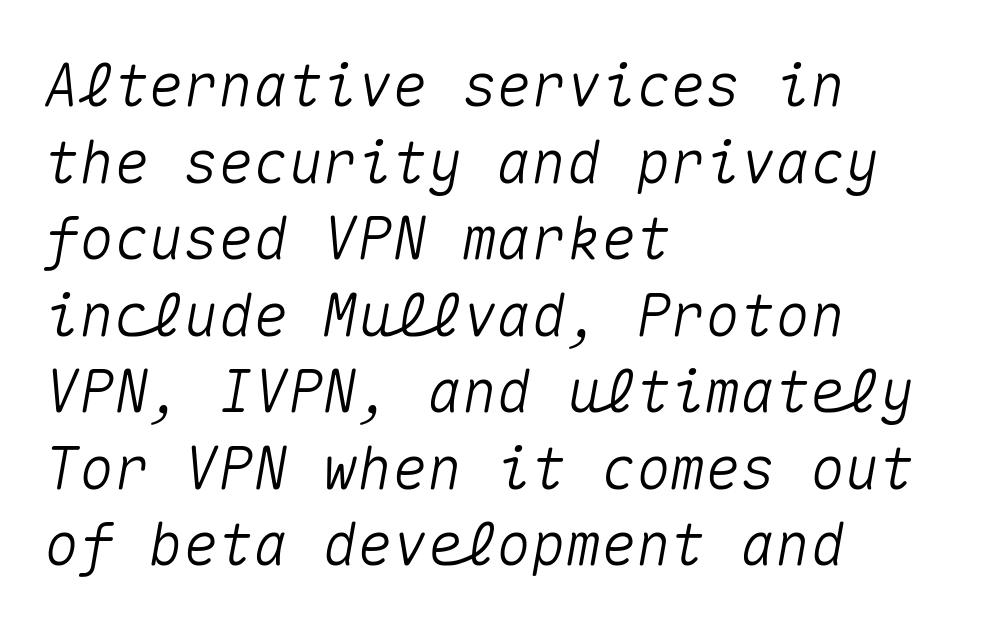
Q: Is the text italic (slanted)? A: Yes, it leans right by about 10 degrees.
Q: Is the text underlined? A: No.
Q: How is the paragraph aligned? A: Left-aligned.
Q: Is the spacing between letters normal or unusually wide? A: Normal.
Q: Is the spacing between lines tight, normal or loose? A: Normal.
Q: Width (condensed, normal, or wide)? A: Normal.
Q: Stroke contrast? A: Medium.
Q: x-height? A: Medium.
Q: Monospaced? A: Yes.
